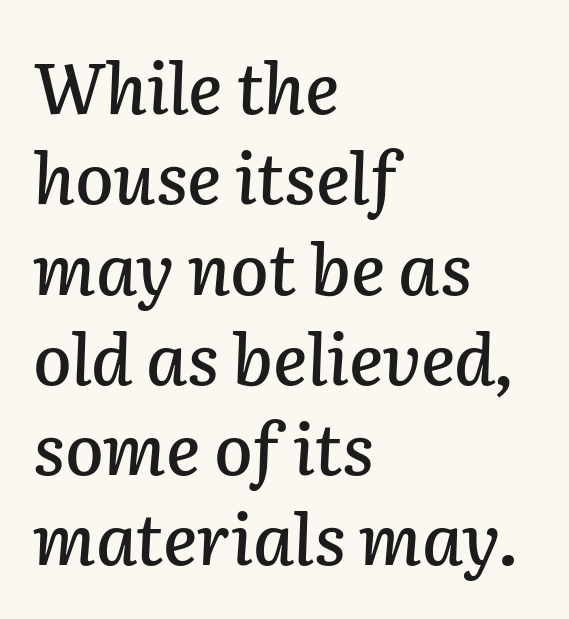
Descender tails drop into unmarked territory. The designer left line spacing at the default. The ragged edge is on the right, which tells us the setting is flush left. Quick note: italic. Look at the tracking — it's just the regular setting, nothing added. You could not count columns in this text — the font is proportionally spaced.
